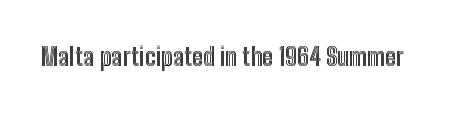
{"italic": "no", "underline": "no", "letter_spacing": "normal", "letter_spacing_em": 0.0, "glyph_px": 25}
